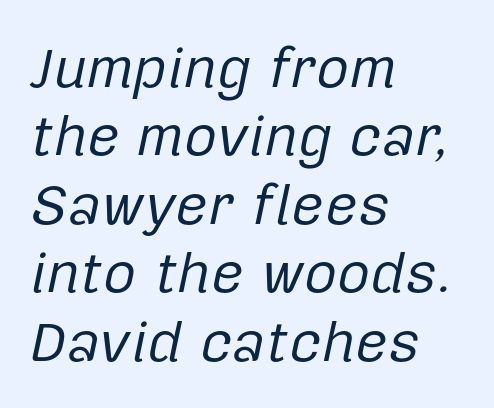
No letter is thick-stroked: the sample isn't bold. The words here are not underlined. Nothing unusual about the tracking: characters are spaced as the font intends. Reading down the block, your eye returns to a fixed left position each line.
